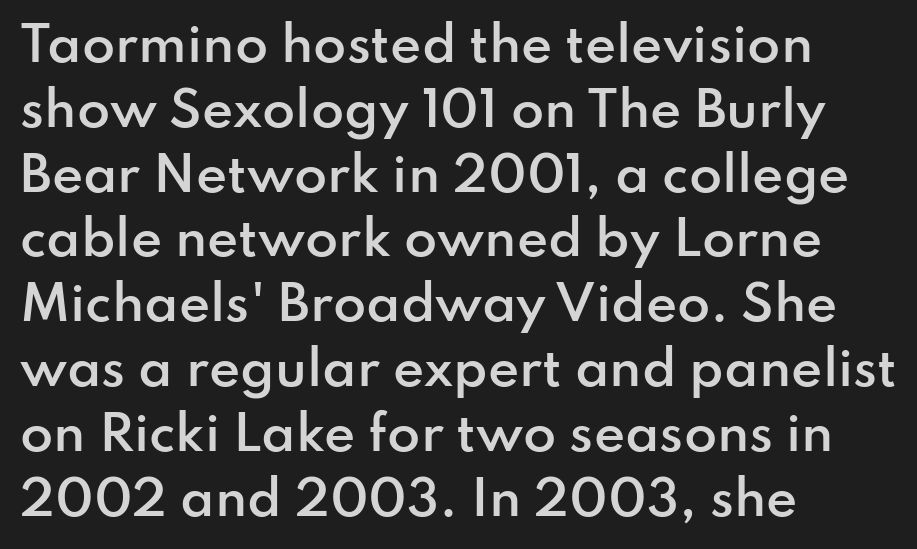
This is the in-between weight designers call semibold or demi. Think of a printed novel: that variable character pitch is what you see here. The space beneath each line is pristine and unruled. These lines are composed in type without serifs. The letterforms sit shoulder to shoulder at normal distance.
